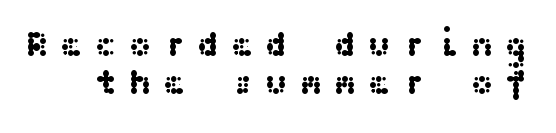
The text was rendered using a sans face with plain stroke endings. Successive baselines arrive quickly, one right under another. It's the straight-up-and-down kind of type. A typesetter would call this heavily tracked-out type.
